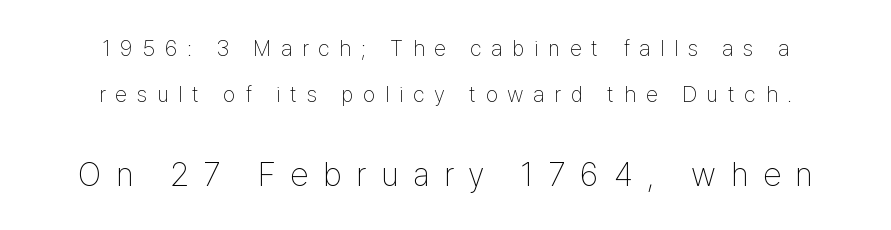
Looks like regular typesetting: each glyph gets only the width it needs. Is the type heavy? It reads as light-to-regular instead. Which chunk is bigger? The second one — the bottom block dwarfs the top. Casual observation: everything's sitting right in the middle.
